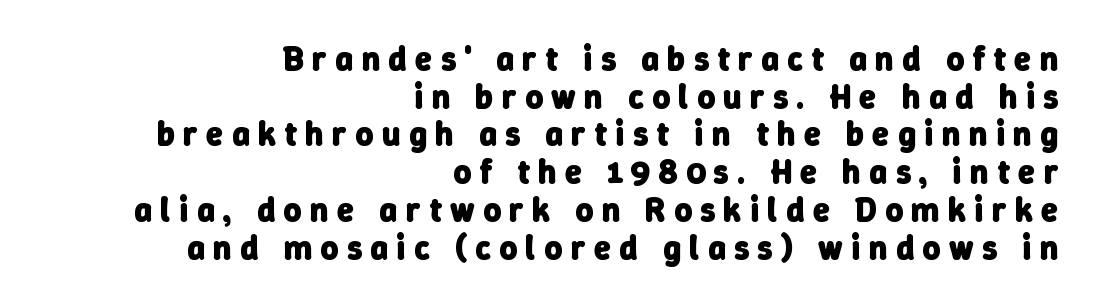
The image shows 34 px heavy sans-serif type; set right-aligned, tight line spacing (1.11x), unusually wide letter spacing (+0.25 em), not underlined; low stroke contrast and a medium x-height.
